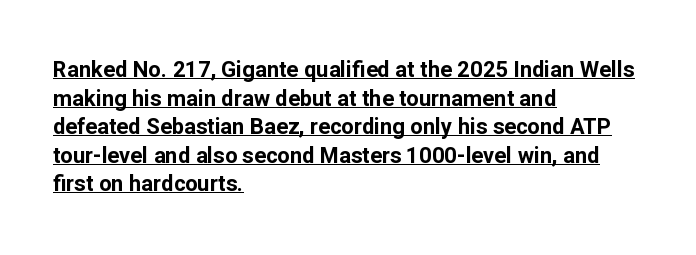
The image shows 22 px bold type, upright; set left-aligned, normal line spacing (1.3x), normal letter spacing, underlined.
